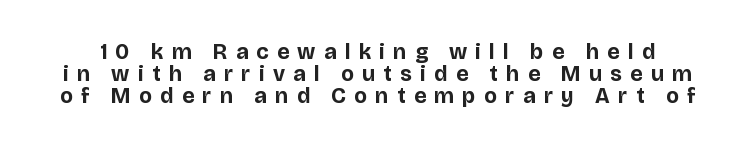
{"italic": "no", "bold": "yes", "underline": "no", "line_spacing": "tight", "line_spacing_ratio": 1.01, "letter_spacing": "wide", "letter_spacing_em": 0.38, "glyph_px": 22}
